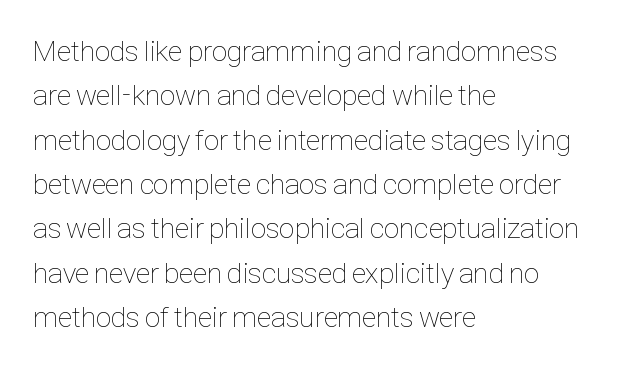
The image shows 29 px thin, condensed type, upright; set left-aligned, normal line spacing (1.53x), normal letter spacing, not underlined; low stroke contrast and a medium x-height.
